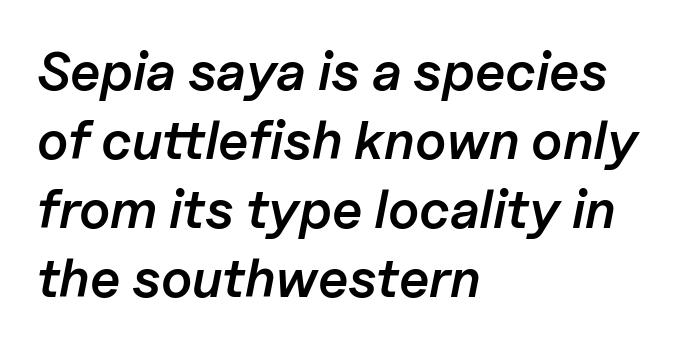
{"italic": "yes", "lean": "right", "slant_degrees": 11, "bold": "semi", "weight": "semibold", "width": "normal", "stroke_contrast": "low", "x_height": "medium", "monospaced": "no", "underline": "no", "align": "left", "line_spacing": "normal", "line_spacing_ratio": 1.28, "letter_spacing": "normal", "letter_spacing_em": 0.0, "glyph_px": 54}
